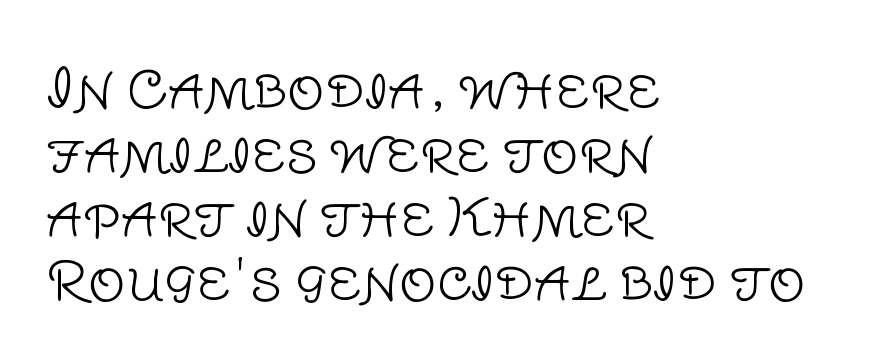
No feet cap the strokes, marking this as sans-serif type. Character widths vary here, with narrow letters taking less room than wide ones. Each line starts at the same left margin while the right side varies. No letter is thick-stroked: the sample isn't bold.
